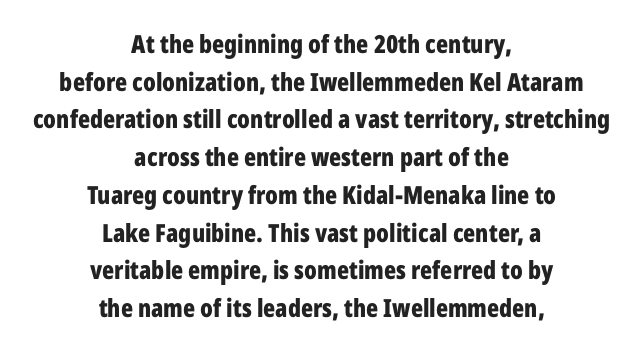
The image shows 25 px bold type, upright; set centered, normal line spacing (1.51x), normal letter spacing, not underlined.
